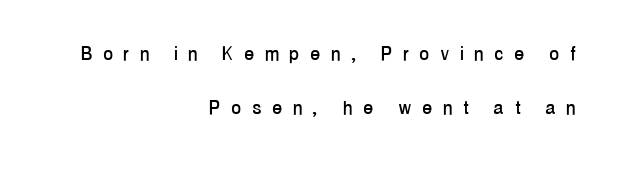
The image shows 23 px text type, upright; set right-aligned, loose line spacing (2.36x), unusually wide letter spacing (+0.49 em), not underlined.
